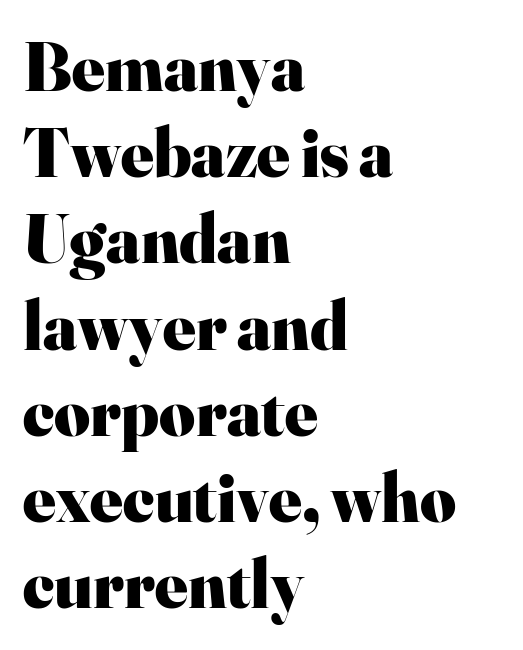
Q: Is the text bold? A: Yes.
Q: Is the text italic (slanted)? A: No, it is upright.
Q: Is the typeface a serif or a sans-serif typeface? A: Serif.
Q: Is the text underlined? A: No.
Q: How is the paragraph aligned? A: Left-aligned.
Q: Is the spacing between letters normal or unusually wide? A: Normal.
Q: Is the spacing between lines tight, normal or loose? A: Normal.
Q: Width (condensed, normal, or wide)? A: Normal.
Q: Stroke contrast? A: High.
Q: x-height? A: Small.
Q: Monospaced? A: No.
